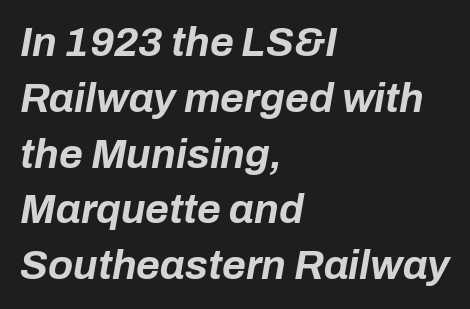
Q: Is the text bold? A: Yes.
Q: Is the text italic (slanted)? A: Yes, it leans right by about 10 degrees.
Q: Is the text underlined? A: No.
Q: How is the paragraph aligned? A: Left-aligned.
Q: Is the spacing between letters normal or unusually wide? A: Normal.
Q: Is the spacing between lines tight, normal or loose? A: Normal.
Q: Width (condensed, normal, or wide)? A: Normal.
Q: Stroke contrast? A: Low.
Q: x-height? A: Medium.
Q: Monospaced? A: No.
